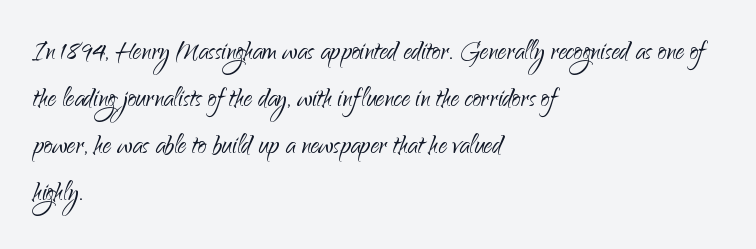
{"serif": "no", "bold": "no", "weight": "light", "width": "normal", "stroke_contrast": "low", "x_height": "small", "monospaced": "no", "underline": "no", "align": "left", "line_spacing": "normal", "line_spacing_ratio": 1.42, "letter_spacing": "normal", "letter_spacing_em": 0.0, "glyph_px": 33}
